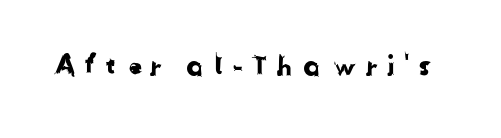
Q: Is the typeface a serif or a sans-serif typeface? A: Sans-serif.
Q: Is the text underlined? A: No.
Q: Is the spacing between letters normal or unusually wide? A: Unusually wide.
Q: Width (condensed, normal, or wide)? A: Normal.
Q: Stroke contrast? A: Low.
Q: x-height? A: Medium.
Q: Monospaced? A: No.
